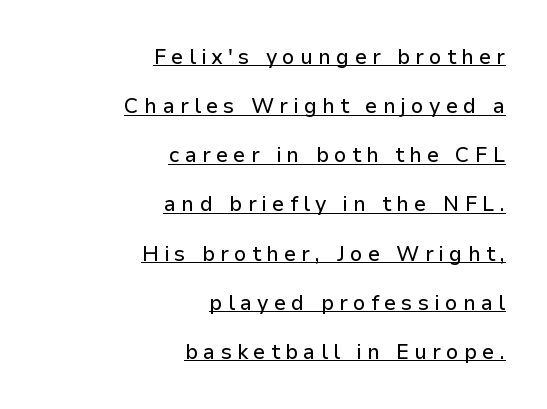
Line ends are locked; line starts wander. Summary of vertical rhythm: relaxed, with wide interline spacing. In terms of letterspacing, this is a distinctly airy, spread setting. Italic: no, the glyphs are upright roman. The passage shown is underscored from start to finish.
